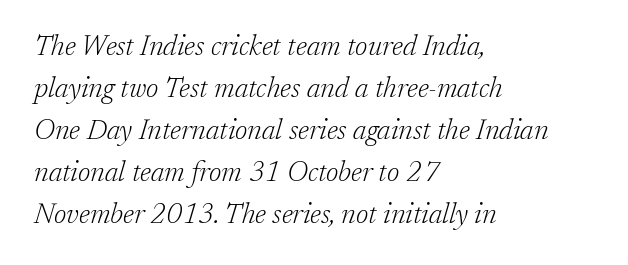
{"serif": "yes", "italic": "yes", "lean": "right", "slant_degrees": 17, "bold": "no", "weight": "light", "width": "normal", "stroke_contrast": "low", "x_height": "medium", "monospaced": "no", "underline": "no", "align": "left", "line_spacing": "normal", "line_spacing_ratio": 1.5, "letter_spacing": "normal", "letter_spacing_em": 0.0, "glyph_px": 28}
